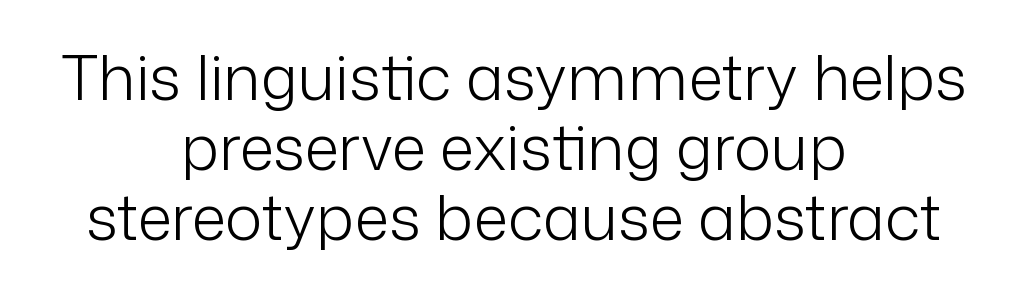
Q: Is the text bold? A: No.
Q: Is the text italic (slanted)? A: No, it is upright.
Q: Is the typeface a serif or a sans-serif typeface? A: Sans-serif.
Q: Is the text underlined? A: No.
Q: How is the paragraph aligned? A: Centered.
Q: Is the spacing between letters normal or unusually wide? A: Normal.
Q: Is the spacing between lines tight, normal or loose? A: Tight.
Q: Width (condensed, normal, or wide)? A: Normal.
Q: Stroke contrast? A: Low.
Q: x-height? A: Medium.
Q: Monospaced? A: No.
